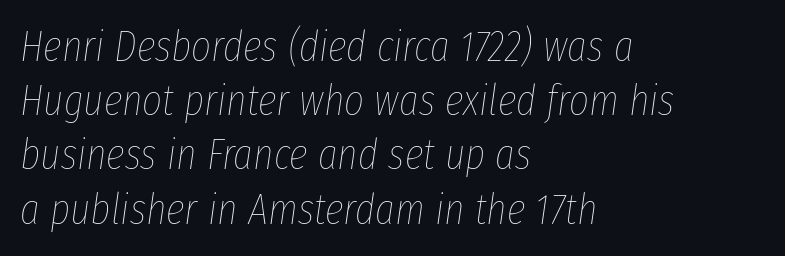
Normally led — the rows are evenly, conventionally spaced. Here the designer chose a conventional face with non-uniform glyph widths. Does extra space separate the letters? No, they use regular spacing. Every row of glyphs begins at an identical x-position on the left. Words float on clear page, feet unadorned.
